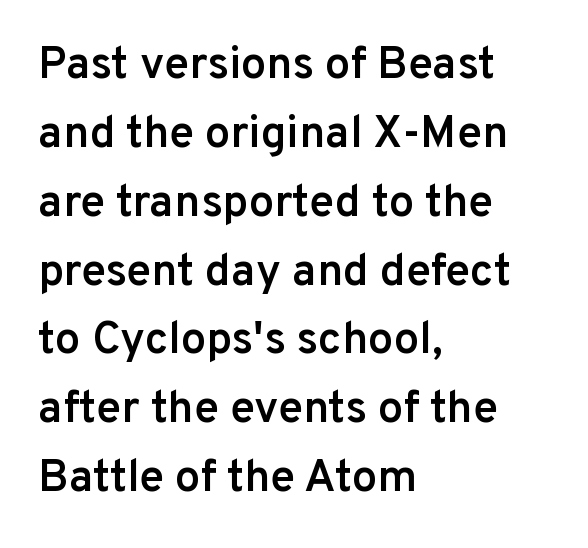
{"serif": "no", "italic": "no", "bold": "semi", "weight": "semibold", "width": "normal", "stroke_contrast": "low", "x_height": "medium", "monospaced": "no", "underline": "no", "align": "left", "line_spacing": "normal", "line_spacing_ratio": 1.53, "letter_spacing": "normal", "letter_spacing_em": 0.0, "glyph_px": 45}
